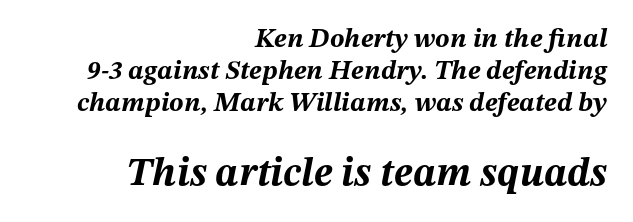
Q: Is the text bold? A: Yes.
Q: Is the text italic (slanted)? A: Yes, it leans right by about 12 degrees.
Q: Is the text underlined? A: No.
Q: How is the paragraph aligned? A: Right-aligned.
Q: Is the spacing between letters normal or unusually wide? A: Normal.
Q: Which block of text is set in a larger size, the first (top) or the second (bottom)? A: The second (bottom) one.
Q: Width (condensed, normal, or wide)? A: Normal.
Q: Stroke contrast? A: Medium.
Q: x-height? A: Medium.
Q: Monospaced? A: No.
